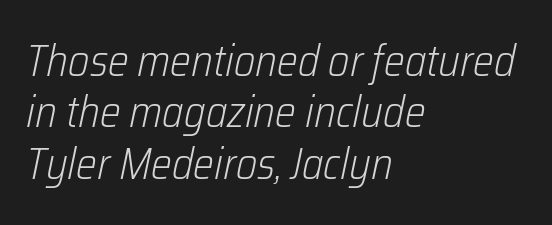
The image shows 44 px light, condensed type, italic (leaning right); set left-aligned, line spacing 1.17x, normal letter spacing, not underlined; low stroke contrast and a medium x-height.
